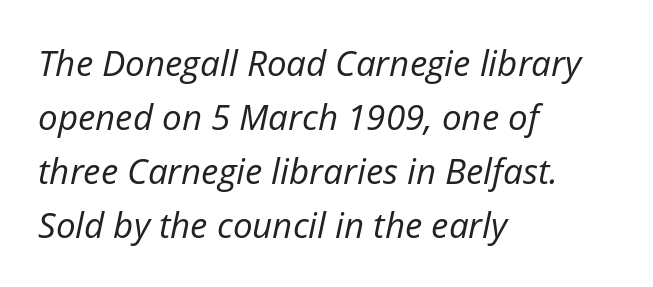
Q: Is the text bold? A: No.
Q: Is the text italic (slanted)? A: Yes, it leans right by about 12 degrees.
Q: Is the text underlined? A: No.
Q: How is the paragraph aligned? A: Left-aligned.
Q: Is the spacing between letters normal or unusually wide? A: Normal.
Q: Is the spacing between lines tight, normal or loose? A: Normal.
Q: Width (condensed, normal, or wide)? A: Normal.
Q: Stroke contrast? A: Low.
Q: x-height? A: Medium.
Q: Monospaced? A: No.
